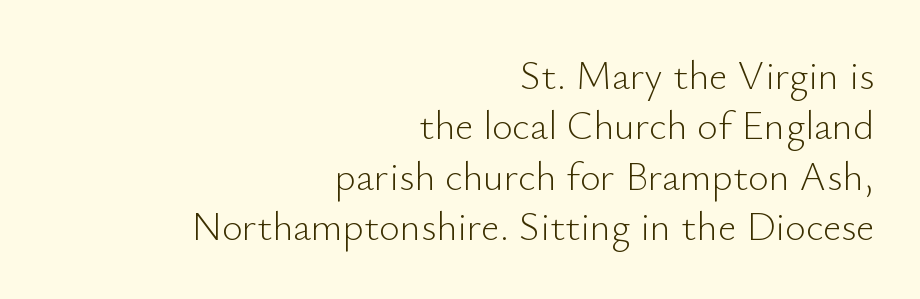
The image shows 40 px light sans-serif type, upright; set right-aligned, normal line spacing (1.26x), normal letter spacing, not underlined; low stroke contrast and a small x-height.
